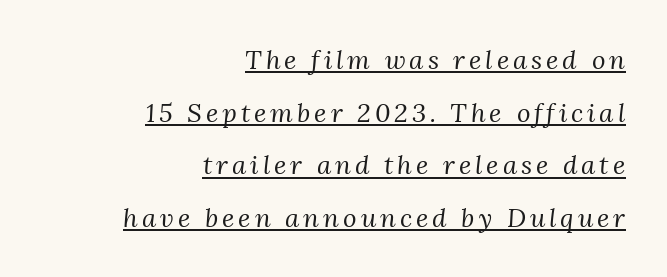
Does a line run under the words? Yes, clearly. These lines are set flush right with a ragged left edge. Vertical spacing — loose. Compared with ordinary roman type, these characters are visibly tilted.
